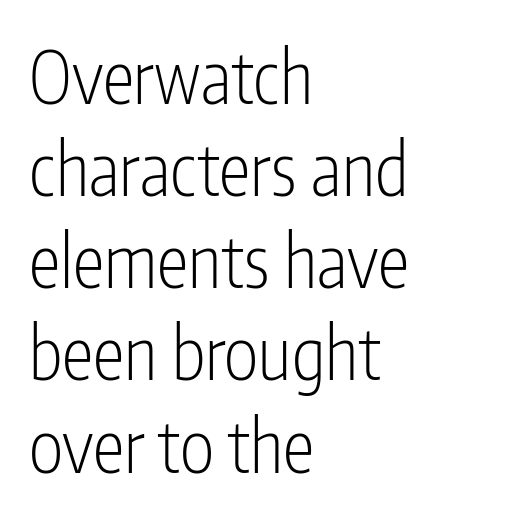
{"serif": "no", "italic": "no", "bold": "no", "weight": "light", "width": "condensed", "stroke_contrast": "low", "x_height": "medium", "monospaced": "no", "underline": "no", "align": "left", "line_spacing": "normal", "line_spacing_ratio": 1.28, "letter_spacing": "normal", "letter_spacing_em": 0.0, "glyph_px": 72}
